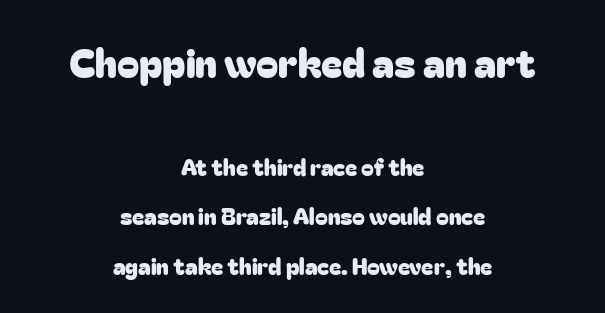
Q: Is the text italic (slanted)? A: No, it is upright.
Q: Is the typeface a serif or a sans-serif typeface? A: Sans-serif.
Q: Is the text underlined? A: No.
Q: How is the paragraph aligned? A: Centered.
Q: Is the spacing between letters normal or unusually wide? A: Normal.
Q: Is the spacing between lines tight, normal or loose? A: Loose.
Q: Which block of text is set in a larger size, the first (top) or the second (bottom)? A: The first (top) one.
Q: Width (condensed, normal, or wide)? A: Normal.
Q: Stroke contrast? A: Low.
Q: x-height? A: Medium.
Q: Monospaced? A: No.
